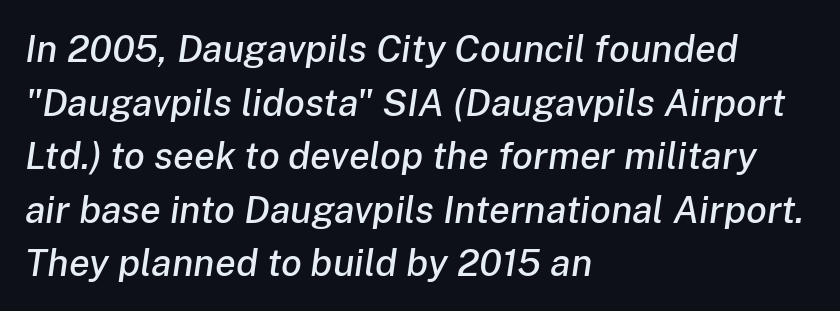
If you measured baseline to baseline, you'd find a middling distance. The passage is arranged the way most books set body copy — flush left. The passage shown has conventional tracking throughout. Unmarked baselines from the first word to the last. This sample has the flowing, uneven cadence of proportional lettering.
